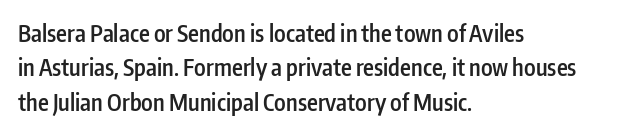
The image shows 23 px text type, upright; set left-aligned, normal line spacing (1.5x), normal letter spacing, not underlined.
